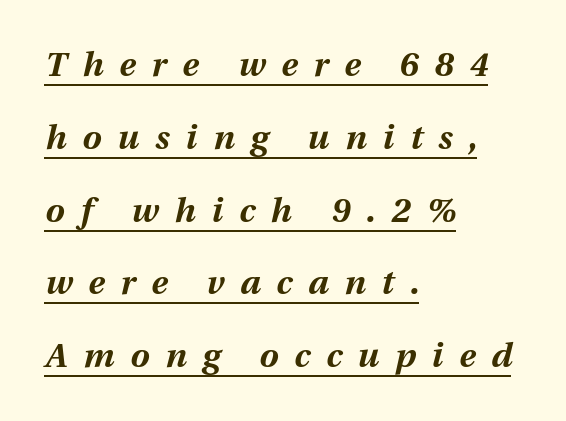
The face used here is proportionally spaced, like ordinary book or web type. You could only call the tracking loose — the letters float apart. Every row of glyphs begins at an identical x-position on the left. Has an underline been added? It has. Set as a true bold cut, around the 700 mark. The rendering uses a large line-height, opening up the rows.
